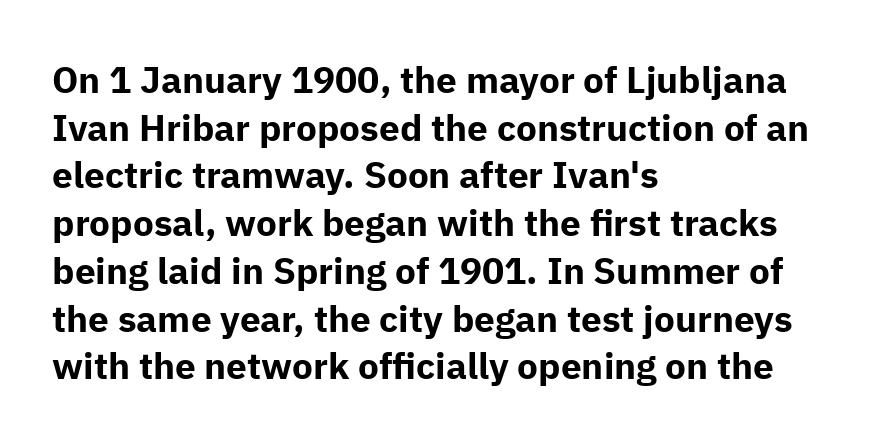
Q: Is the text bold? A: Yes.
Q: Is the text italic (slanted)? A: No, it is upright.
Q: Is the typeface a serif or a sans-serif typeface? A: Sans-serif.
Q: Is the text underlined? A: No.
Q: How is the paragraph aligned? A: Left-aligned.
Q: Is the spacing between letters normal or unusually wide? A: Normal.
Q: Is the spacing between lines tight, normal or loose? A: Normal.
Q: Width (condensed, normal, or wide)? A: Normal.
Q: Stroke contrast? A: Low.
Q: x-height? A: Medium.
Q: Monospaced? A: No.
